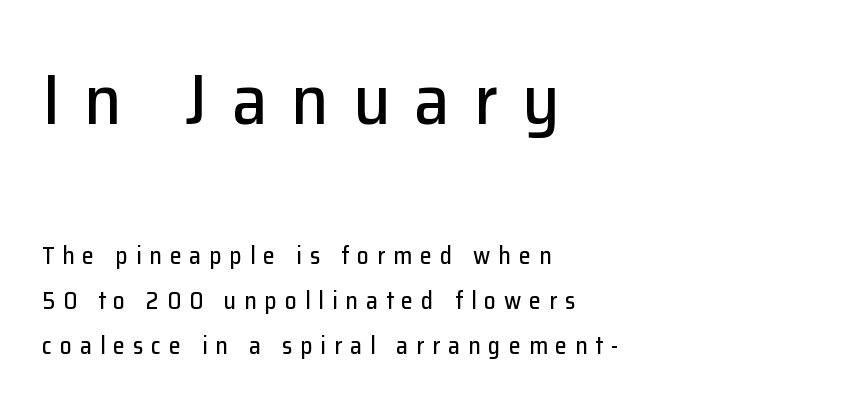
{"serif": "no", "italic": "no", "width": "normal", "stroke_contrast": "low", "x_height": "medium", "monospaced": "no", "underline": "no", "align": "left", "line_spacing_ratio": 1.89, "letter_spacing": "wide", "letter_spacing_em": 0.33, "larger_block": "first", "size_ratio": 3.0, "glyph_px": 72}
